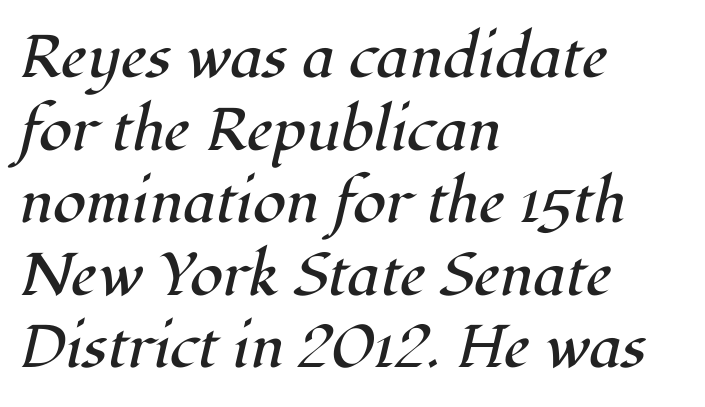
Q: Is the text bold? A: No.
Q: Is the text italic (slanted)? A: Yes, it leans right by about 12 degrees.
Q: Is the typeface a serif or a sans-serif typeface? A: Serif.
Q: Is the text underlined? A: No.
Q: How is the paragraph aligned? A: Left-aligned.
Q: Is the spacing between letters normal or unusually wide? A: Normal.
Q: Width (condensed, normal, or wide)? A: Normal.
Q: Stroke contrast? A: High.
Q: x-height? A: Medium.
Q: Monospaced? A: No.
